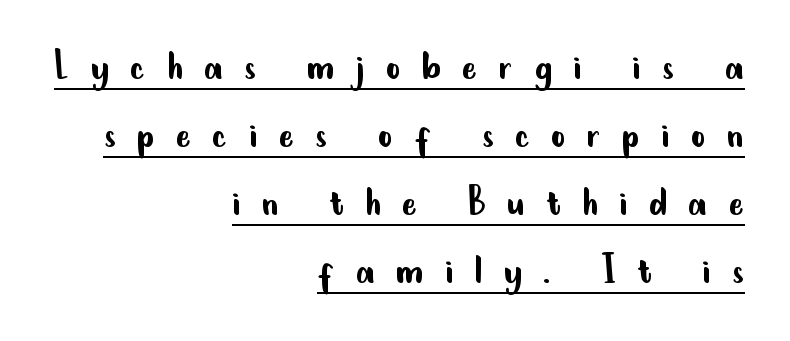
Q: Is the text bold? A: No.
Q: Is the text italic (slanted)? A: No, it is upright.
Q: Is the typeface a serif or a sans-serif typeface? A: Sans-serif.
Q: Is the text underlined? A: Yes.
Q: How is the paragraph aligned? A: Right-aligned.
Q: Is the spacing between letters normal or unusually wide? A: Unusually wide.
Q: Is the spacing between lines tight, normal or loose? A: Normal.
Q: Width (condensed, normal, or wide)? A: Condensed.
Q: Stroke contrast? A: Low.
Q: x-height? A: Small.
Q: Monospaced? A: No.
